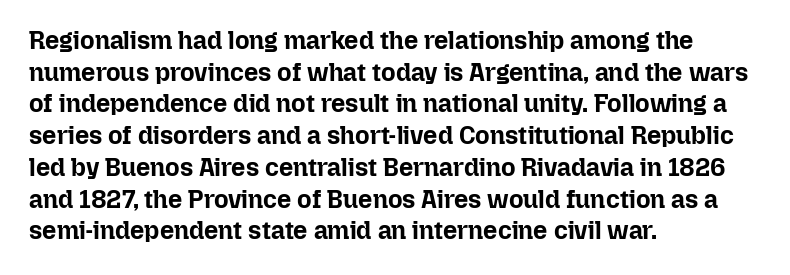
{"italic": "no", "bold": "yes", "underline": "no", "align": "left", "line_spacing": "normal", "line_spacing_ratio": 1.27, "letter_spacing": "normal", "letter_spacing_em": 0.0, "glyph_px": 25}
